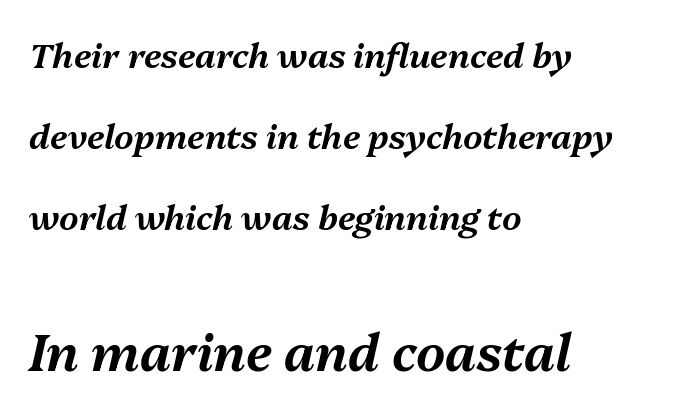
Q: Is the text italic (slanted)? A: Yes, it leans right by about 13 degrees.
Q: Is the text underlined? A: No.
Q: How is the paragraph aligned? A: Left-aligned.
Q: Is the spacing between letters normal or unusually wide? A: Normal.
Q: Is the spacing between lines tight, normal or loose? A: Loose.
Q: Which block of text is set in a larger size, the first (top) or the second (bottom)? A: The second (bottom) one.
Q: Width (condensed, normal, or wide)? A: Normal.
Q: Stroke contrast? A: Medium.
Q: x-height? A: Medium.
Q: Monospaced? A: No.
